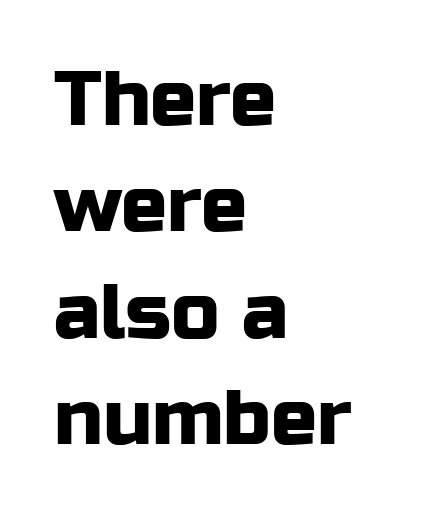
The image shows 77 px sans-serif type, upright; set left-aligned, normal line spacing (1.38x), normal letter spacing, not underlined; low stroke contrast and a medium x-height.
